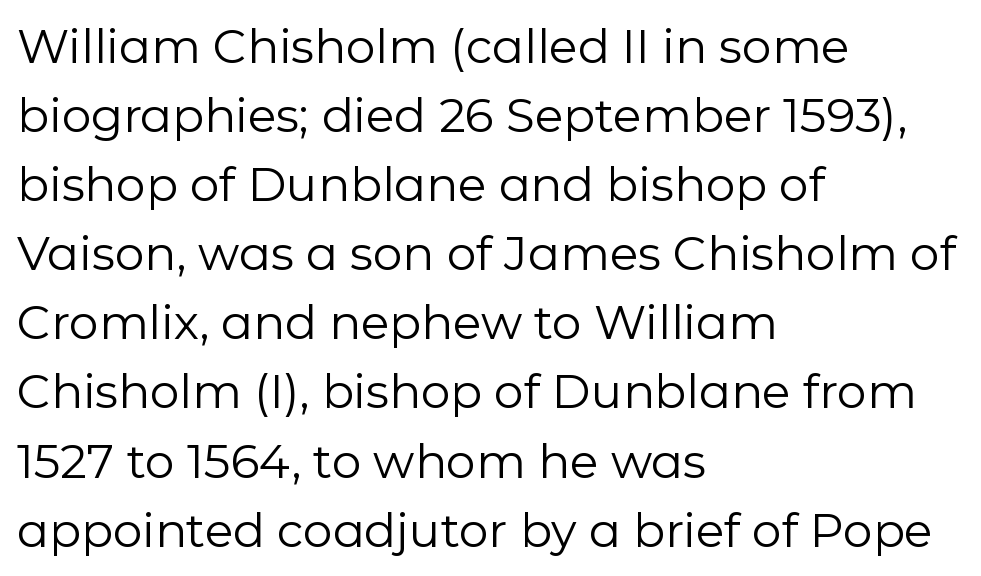
Leading: standard. Examine the stroke ends and you'll find no serifs. Spacing verdict: proportional, widths tailored to each character. Vertical strokes here are truly vertical. The lines are quadded left.
